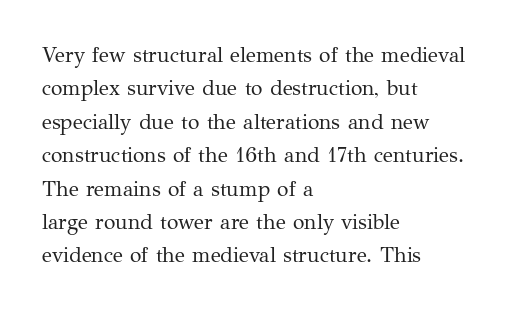
The image shows 21 px text type, upright; set left-aligned, normal line spacing (1.59x), normal letter spacing, not underlined.
